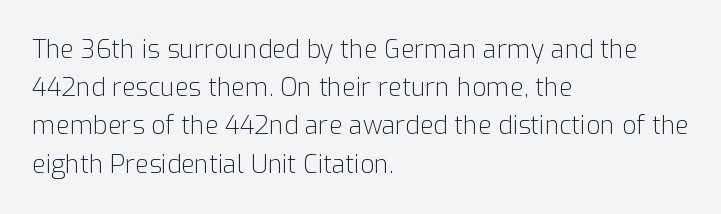
The image shows 25 px text type, upright; set left-aligned, normal line spacing (1.53x), normal letter spacing, not underlined.
